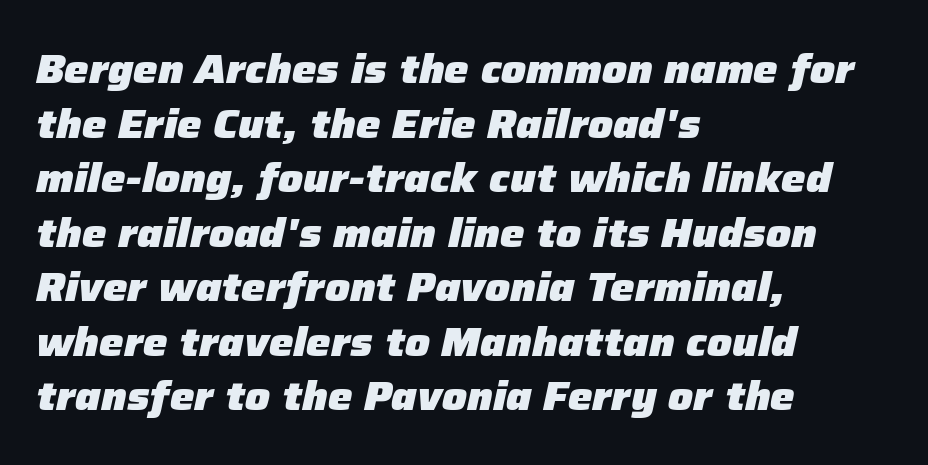
Beneath every word, the page is bare. In terms of posture, this sample is oblique. Is this a fixed-width face? No — the glyphs have proportional, varying widths. Heavy, bold letterforms. Leading matches the norm, producing a regular column.
